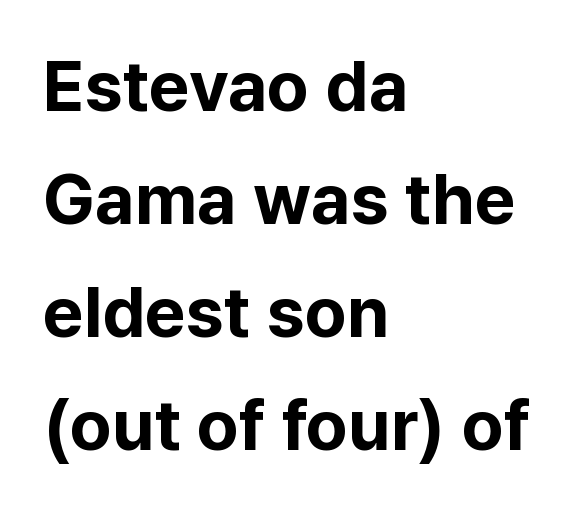
The image shows 71 px bold sans-serif type, upright; set left-aligned, normal line spacing (1.59x), normal letter spacing, not underlined; low stroke contrast and a medium x-height.
